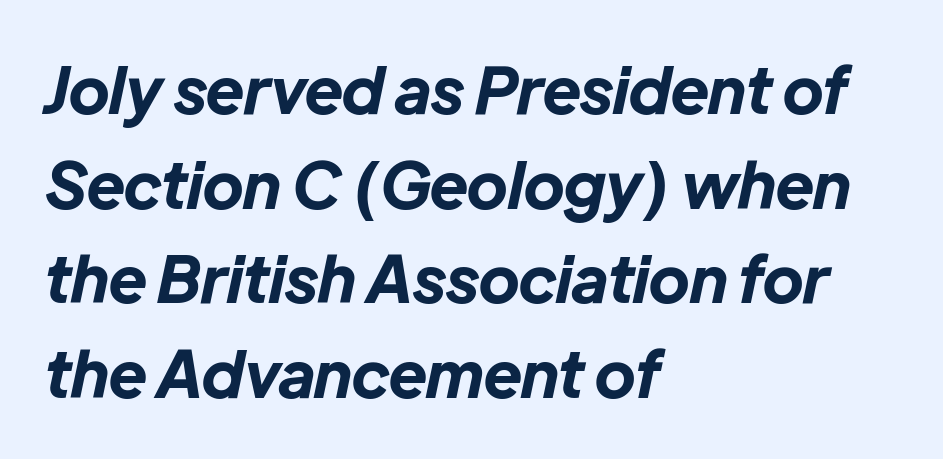
Q: Is the text bold? A: Yes.
Q: Is the text italic (slanted)? A: Yes, it leans right by about 12 degrees.
Q: Is the text underlined? A: No.
Q: How is the paragraph aligned? A: Left-aligned.
Q: Is the spacing between letters normal or unusually wide? A: Normal.
Q: Is the spacing between lines tight, normal or loose? A: Normal.
Q: Width (condensed, normal, or wide)? A: Normal.
Q: Stroke contrast? A: Low.
Q: x-height? A: Medium.
Q: Monospaced? A: No.
